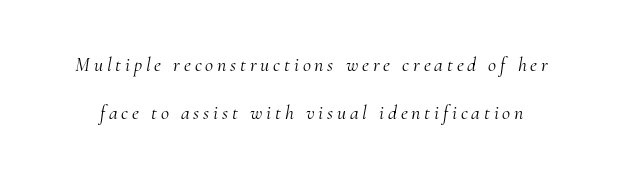
Q: Is the text bold? A: No.
Q: Is the text italic (slanted)? A: Yes, it leans right by about 10 degrees.
Q: Is the text underlined? A: No.
Q: Is the spacing between lines tight, normal or loose? A: Loose.
